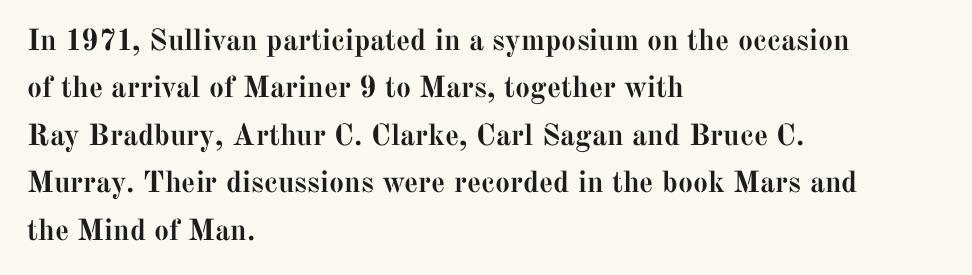
The image shows 30 px semibold serif type, upright; set left-aligned, normal line spacing (1.58x), normal letter spacing, not underlined; medium stroke contrast and a medium x-height.
